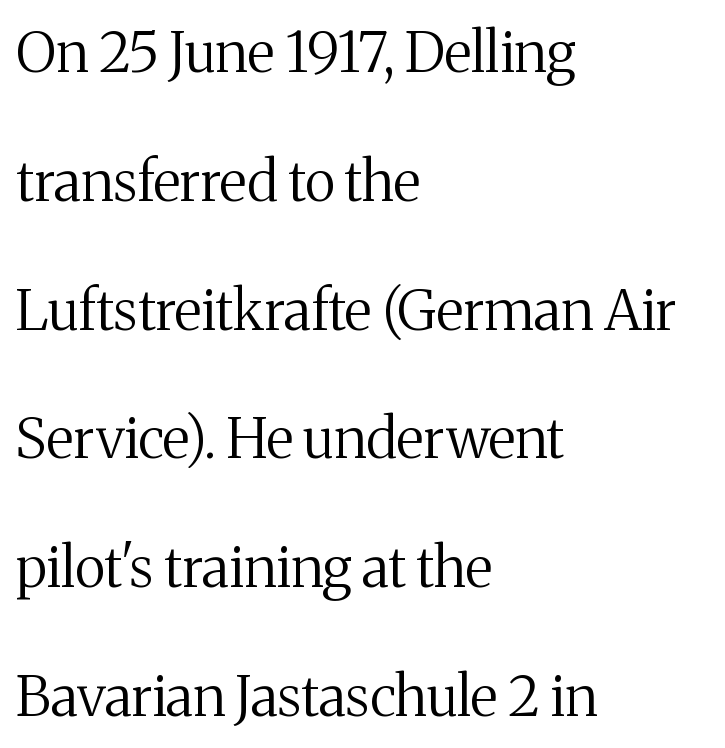
Compared with typical paragraphs, the rows here are farther apart. Stroke thickness stays within the range of a standard reading face or lighter. Visually the block forms a straight wall on the left and a jagged coastline on the right. The rendering keeps characters at their native spacing. Proportional: the letters do not fall into vertical columns. Descenders hang freely into open space.
